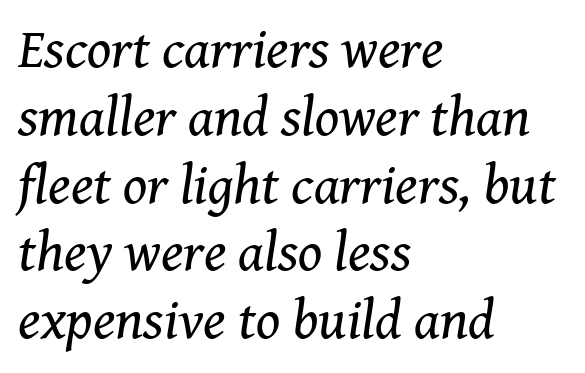
Leftover space on each line is placed entirely after the last word. In terms of letterspacing, this is plain default setting. The face used here is proportionally spaced, like ordinary book or web type. This sample uses a serif face. Stems and bowls with no extra thickness — not bold.
